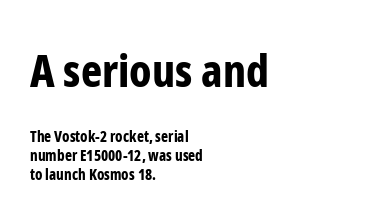
How would I describe the line gaps? Plain and ordinary. Default kerning and tracking; the words read as compact shapes. Weight check: bold — yes, fully. A roman cut, with each character standing at attention. Look at the bottom of the vertical strokes: they stop flat, with no serifs. These lines stack with their left ends in a neat column.
